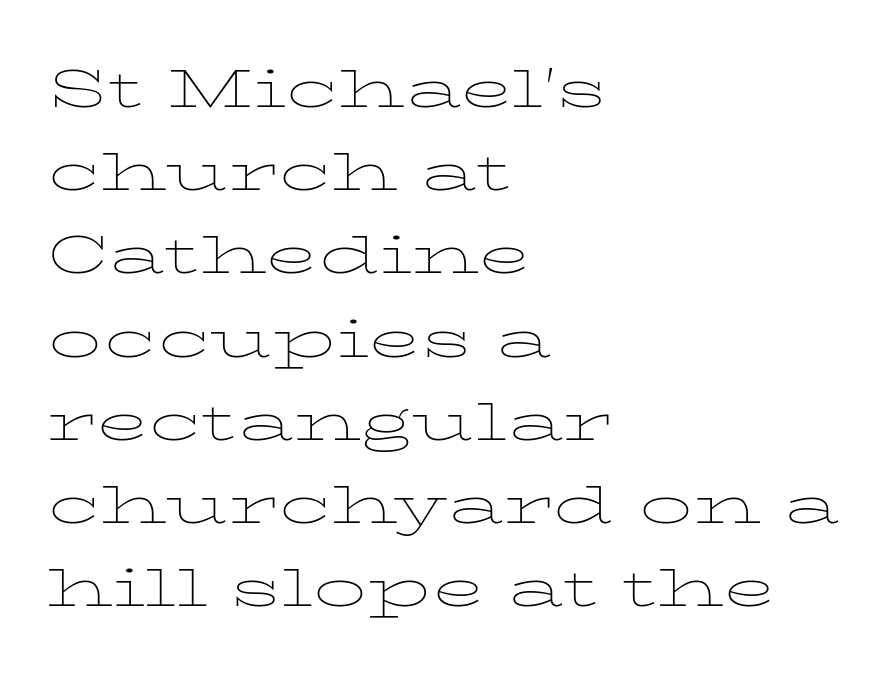
The passage shown stacks its lines at a standard gap. The gap between lines stays unmarked. Upright lettering throughout. Proportional: the letters do not fall into vertical columns.
